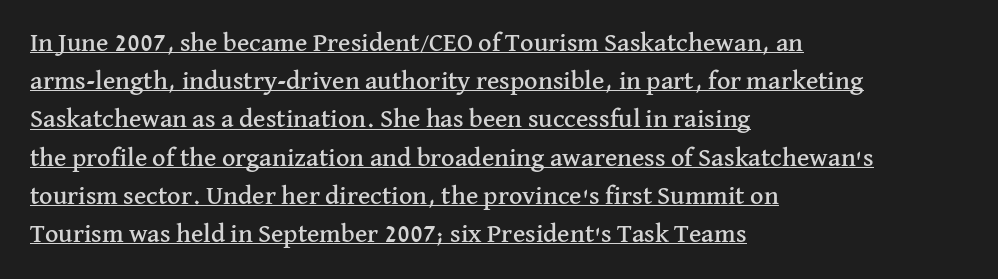
Q: Is the text italic (slanted)? A: No, it is upright.
Q: Is the text underlined? A: Yes.
Q: How is the paragraph aligned? A: Left-aligned.
Q: Is the spacing between letters normal or unusually wide? A: Normal.
Q: Is the spacing between lines tight, normal or loose? A: Normal.
